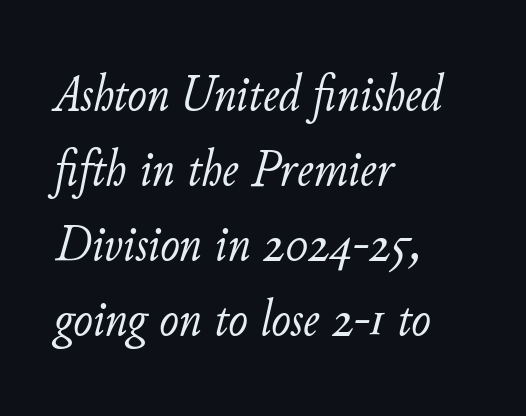
The image shows 52 px light type, italic (leaning right); set left-aligned, normal line spacing (1.44x), normal letter spacing, not underlined; low stroke contrast and a small x-height.
